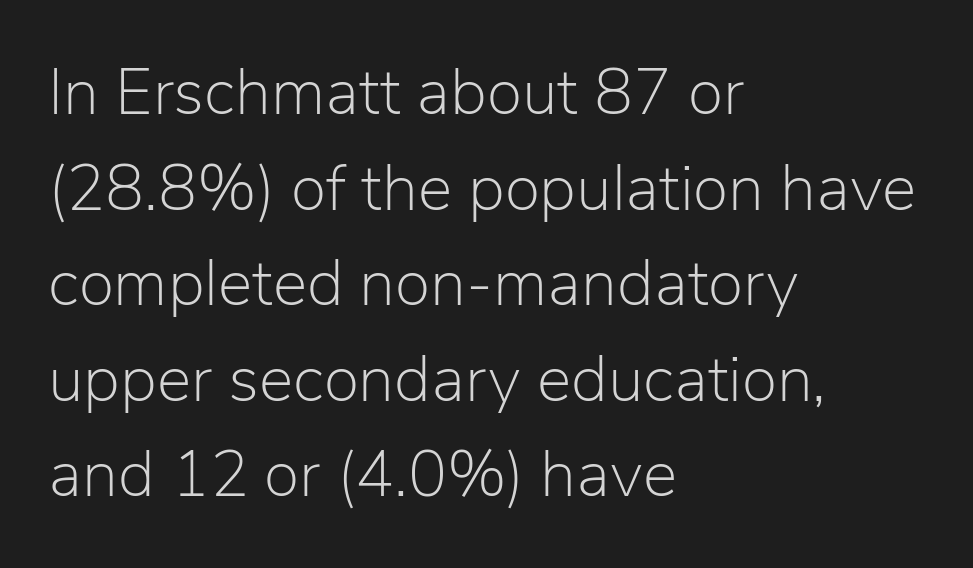
{"serif": "no", "italic": "no", "bold": "no", "weight": "light", "width": "normal", "stroke_contrast": "low", "x_height": "medium", "monospaced": "no", "underline": "no", "align": "left", "line_spacing": "normal", "line_spacing_ratio": 1.47, "letter_spacing": "normal", "letter_spacing_em": 0.0, "glyph_px": 65}
